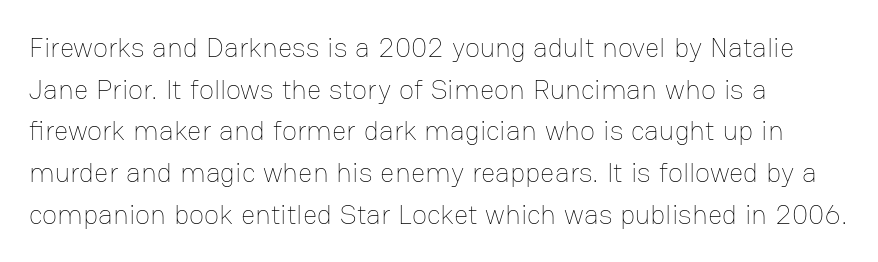
{"italic": "no", "bold": "no", "weight": "thin", "width": "normal", "stroke_contrast": "low", "x_height": "medium", "monospaced": "no", "underline": "no", "align": "left", "line_spacing": "normal", "line_spacing_ratio": 1.49, "letter_spacing": "normal", "letter_spacing_em": 0.0, "glyph_px": 28}
